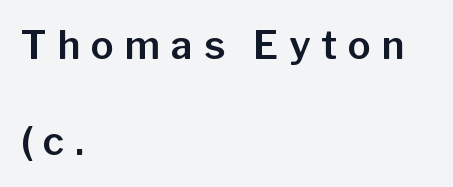
Ascenders rise straight up at ninety degrees. The space beneath each line is pristine and unruled. Looks like regular typesetting: each glyph gets only the width it needs. Every row of glyphs begins at an identical x-position on the left.
